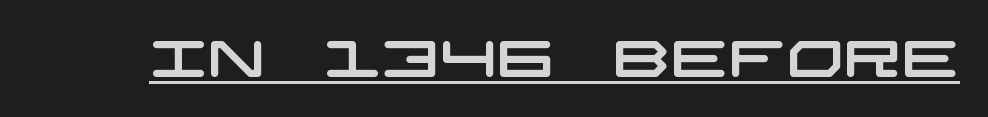
The image shows 51 px wide sans-serif type; set normal letter spacing, underlined; low stroke contrast and a large x-height.
